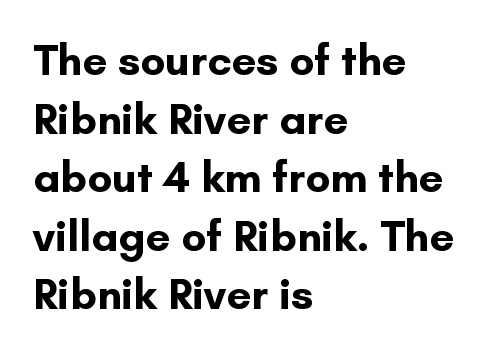
{"serif": "no", "italic": "no", "bold": "yes", "weight": "bold", "width": "normal", "stroke_contrast": "low", "x_height": "small", "monospaced": "no", "underline": "no", "align": "left", "line_spacing": "normal", "line_spacing_ratio": 1.33, "letter_spacing": "normal", "letter_spacing_em": 0.0, "glyph_px": 44}
